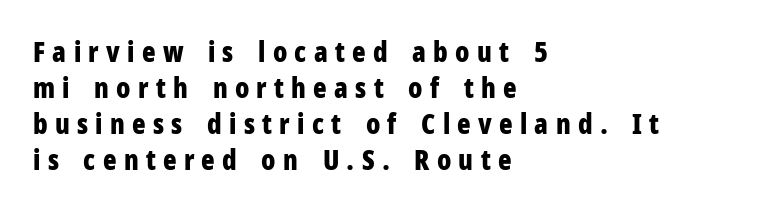
Unlike italic type, these characters show no tilt at all. The face used here is proportionally spaced, like ordinary book or web type. Typesetter's note: full bold, strokes at maximum text heaviness. Spacing between characters has been opened up far beyond the box default.
